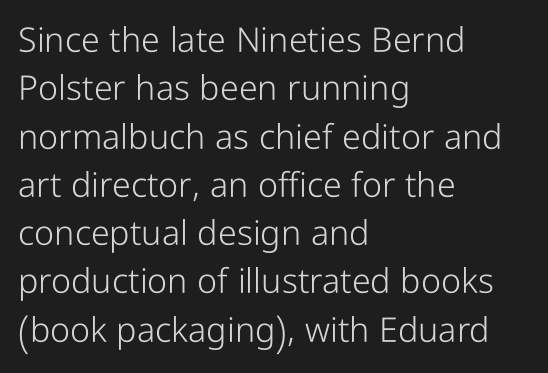
The image shows 34 px light, condensed sans-serif type, upright; set left-aligned, normal line spacing (1.42x), normal letter spacing, not underlined; low stroke contrast and a medium x-height.
